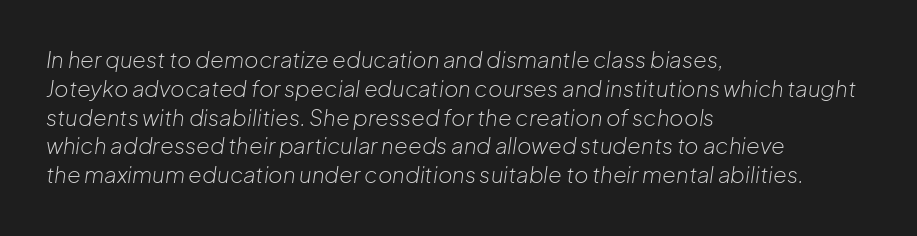
The face used here is rendered with its standard letterfit. This sample keeps an unexceptional amount of space between lines. All the whitespace from short lines collects on the right. The typeface has the unassuming heft of standard copy or less.
